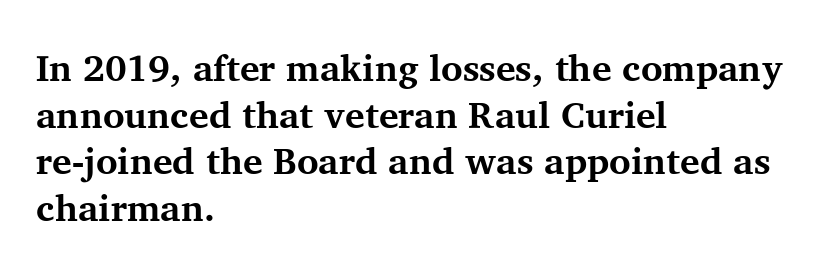
The image shows 37 px bold serif type, upright; set left-aligned, normal line spacing (1.26x), normal letter spacing, not underlined; medium stroke contrast and a medium x-height.
